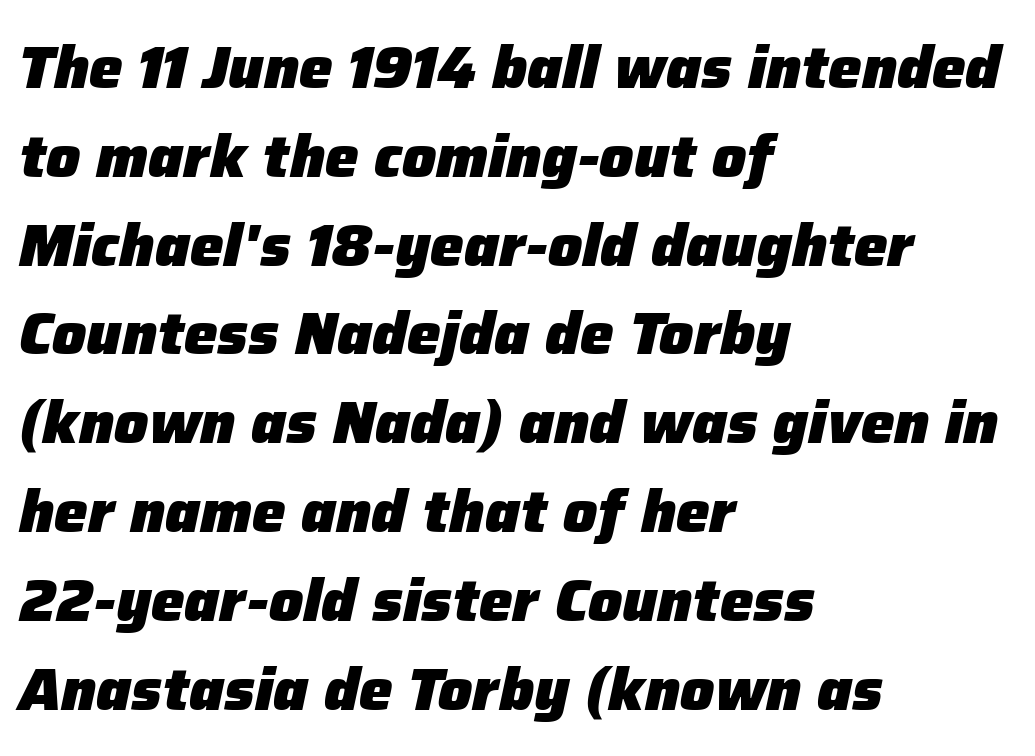
{"italic": "yes", "lean": "right", "slant_degrees": 12, "bold": "yes", "weight": "heavy", "width": "normal", "stroke_contrast": "low", "x_height": "medium", "monospaced": "no", "underline": "no", "align": "left", "line_spacing": "normal", "line_spacing_ratio": 1.48, "letter_spacing": "normal", "letter_spacing_em": 0.0, "glyph_px": 60}
